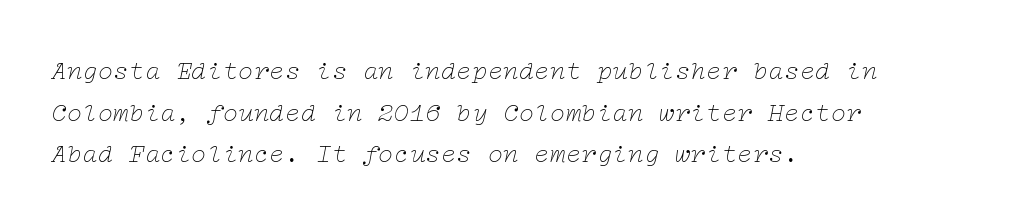
{"italic": "yes", "lean": "right", "slant_degrees": 12, "bold": "no", "underline": "no", "align": "left", "line_spacing": "normal", "line_spacing_ratio": 1.6, "letter_spacing": "normal", "letter_spacing_em": 0.0, "glyph_px": 26}
